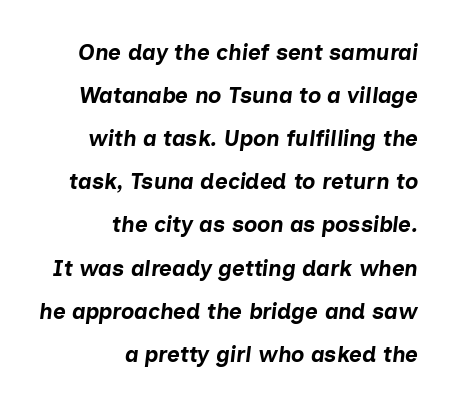
Q: Is the text bold? A: Yes.
Q: Is the text italic (slanted)? A: Yes, it leans right by about 7 degrees.
Q: Is the text underlined? A: No.
Q: How is the paragraph aligned? A: Right-aligned.
Q: Is the spacing between letters normal or unusually wide? A: Normal.
Q: Is the spacing between lines tight, normal or loose? A: Loose.
